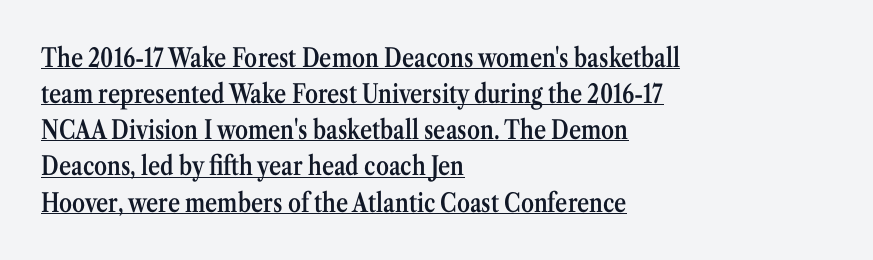
{"italic": "no", "bold": "semi", "underline": "yes", "align": "left", "line_spacing": "normal", "line_spacing_ratio": 1.39, "letter_spacing": "normal", "letter_spacing_em": 0.0, "glyph_px": 26}
